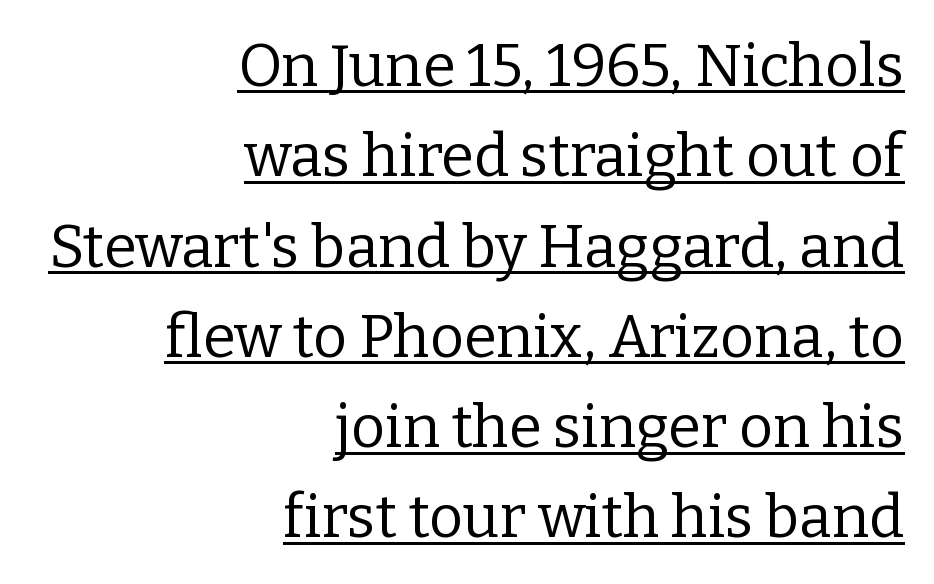
{"serif": "yes", "italic": "no", "bold": "no", "weight": "regular", "width": "normal", "stroke_contrast": "low", "x_height": "medium", "monospaced": "no", "underline": "yes", "align": "right", "line_spacing": "normal", "line_spacing_ratio": 1.53, "letter_spacing": "normal", "letter_spacing_em": 0.0, "glyph_px": 59}
